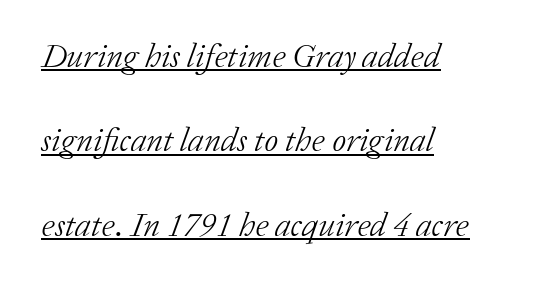
Q: Is the text bold? A: No.
Q: Is the text italic (slanted)? A: Yes, it leans right by about 20 degrees.
Q: Is the typeface a serif or a sans-serif typeface? A: Serif.
Q: Is the text underlined? A: Yes.
Q: How is the paragraph aligned? A: Left-aligned.
Q: Is the spacing between letters normal or unusually wide? A: Normal.
Q: Is the spacing between lines tight, normal or loose? A: Loose.
Q: Width (condensed, normal, or wide)? A: Normal.
Q: Stroke contrast? A: Low.
Q: x-height? A: Medium.
Q: Monospaced? A: No.
